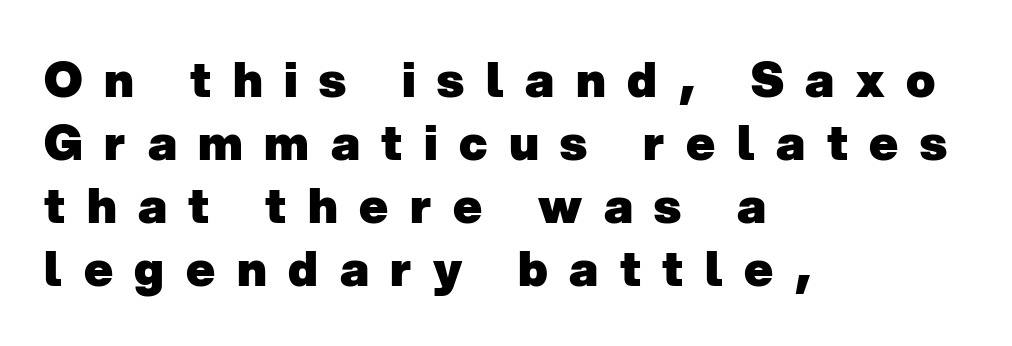
Pretty heavy lettering here — definitely bold. Each row of text sits above clean, open space. Here the designer chose a conventional face with non-uniform glyph widths. If you drew a ruler down the left edge, every line would touch it. This sample uses a sans-serif face.
